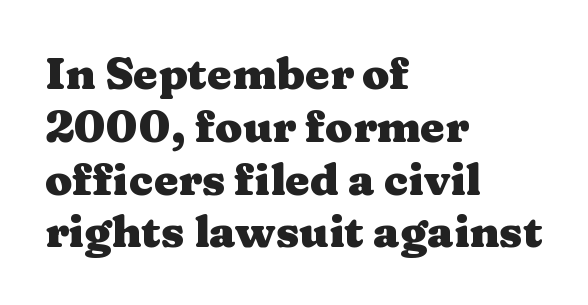
Q: Is the text bold? A: Yes.
Q: Is the text italic (slanted)? A: No, it is upright.
Q: Is the typeface a serif or a sans-serif typeface? A: Serif.
Q: Is the text underlined? A: No.
Q: How is the paragraph aligned? A: Left-aligned.
Q: Is the spacing between letters normal or unusually wide? A: Normal.
Q: Width (condensed, normal, or wide)? A: Wide.
Q: Stroke contrast? A: Medium.
Q: x-height? A: Medium.
Q: Monospaced? A: No.
